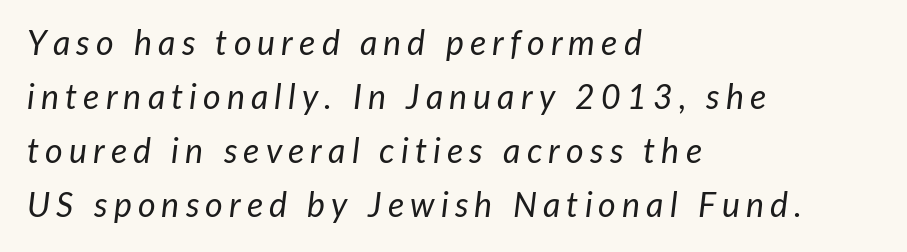
Q: Is the text bold? A: No.
Q: Is the text italic (slanted)? A: Yes, it leans right by about 7 degrees.
Q: Is the text underlined? A: No.
Q: How is the paragraph aligned? A: Left-aligned.
Q: Is the spacing between lines tight, normal or loose? A: Normal.
Q: Width (condensed, normal, or wide)? A: Normal.
Q: Stroke contrast? A: Low.
Q: x-height? A: Medium.
Q: Monospaced? A: No.
